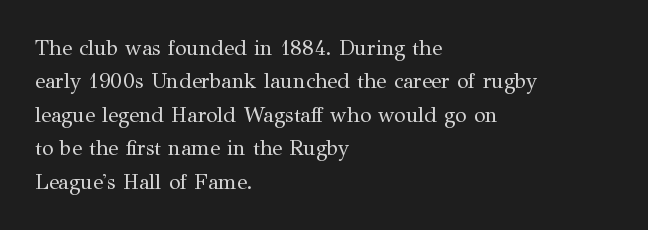
The image shows 21 px text type, upright; set left-aligned, normal line spacing (1.59x), normal letter spacing, not underlined.
